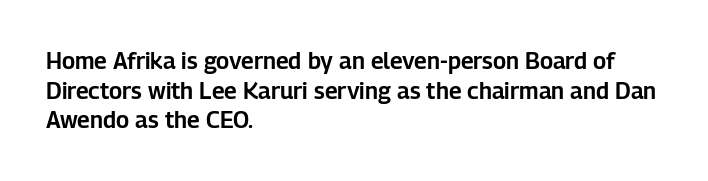
Descenders are the only things crossing below the line. A classic flush-left, rag-right setting is used for this passage. Upright lettering throughout. Quick note: interline space is typical. Letter spacing: default.
